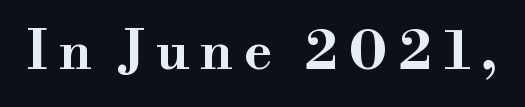
The image shows 53 px bold, wide serif type, upright; set unusually wide letter spacing (+0.22 em), not underlined; high stroke contrast and a small x-height.
